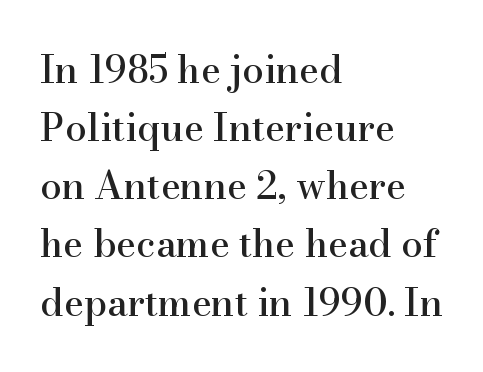
The image shows 38 px serif type, upright; set left-aligned, normal line spacing (1.53x), normal letter spacing, not underlined; high stroke contrast and a small x-height.
